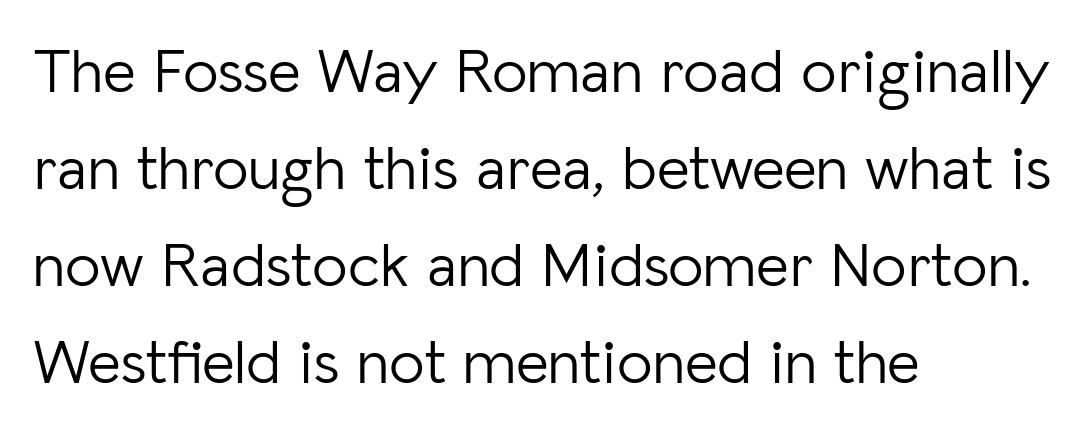
Q: Is the text bold? A: No.
Q: Is the text italic (slanted)? A: No, it is upright.
Q: Is the typeface a serif or a sans-serif typeface? A: Sans-serif.
Q: Is the text underlined? A: No.
Q: How is the paragraph aligned? A: Left-aligned.
Q: Is the spacing between letters normal or unusually wide? A: Normal.
Q: Is the spacing between lines tight, normal or loose? A: Normal.
Q: Width (condensed, normal, or wide)? A: Normal.
Q: Stroke contrast? A: Low.
Q: x-height? A: Medium.
Q: Monospaced? A: No.
